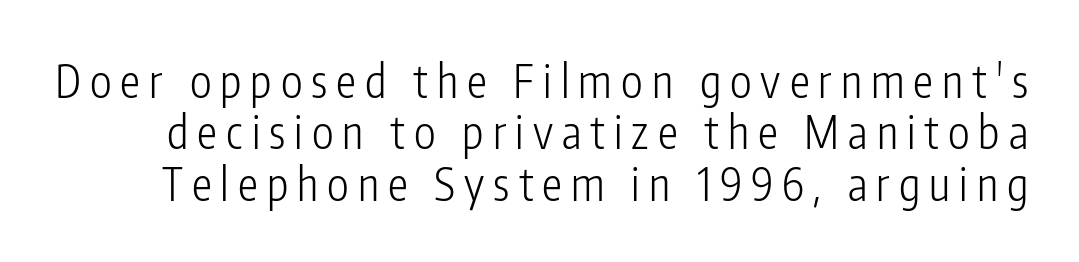
{"serif": "no", "italic": "no", "bold": "no", "weight": "light", "width": "condensed", "stroke_contrast": "low", "x_height": "medium", "monospaced": "no", "underline": "no", "line_spacing": "tight", "line_spacing_ratio": 1.14, "letter_spacing": "wide", "letter_spacing_em": 0.2, "glyph_px": 45}
